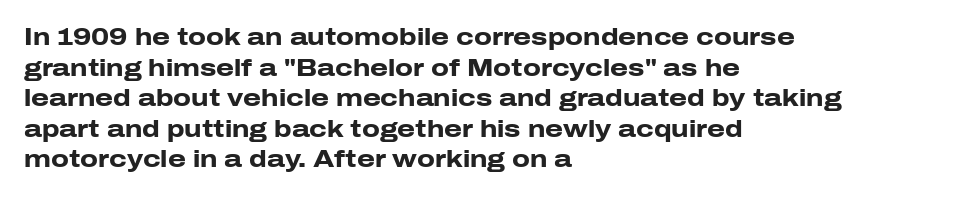
The image shows 23 px bold type, upright; set left-aligned, normal line spacing (1.33x), normal letter spacing, not underlined.
